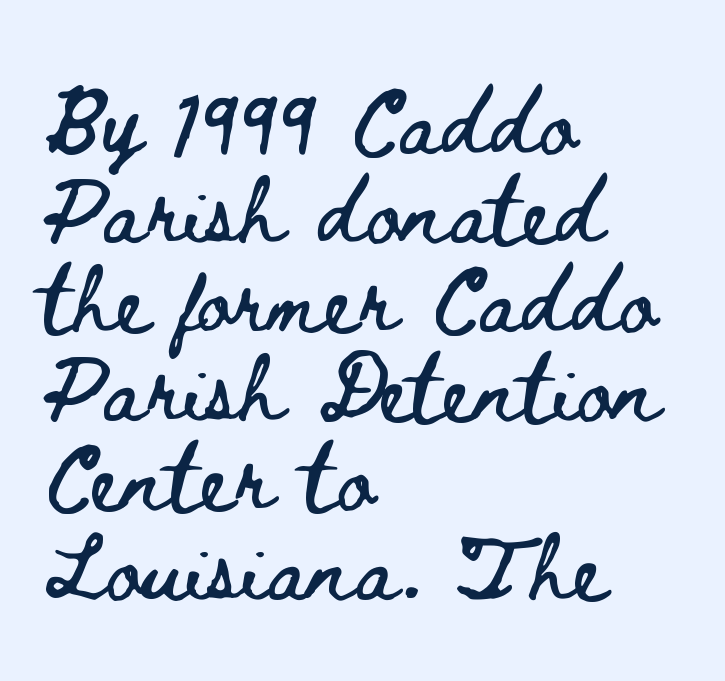
The passage is arranged the way most books set body copy — flush left. Leading: standard. The space beneath each line is pristine and unruled.
